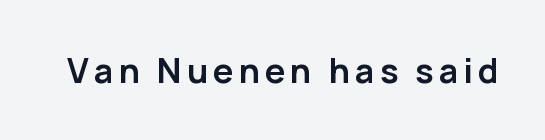
The axis of the letterforms is exactly vertical. The face used here is proportionally spaced, like ordinary book or web type. The font family rendered here belongs to the sans-serif group. Notice how thick the strokes are: this is what a full bold looks like. Decoration check: the copy has no underline.
